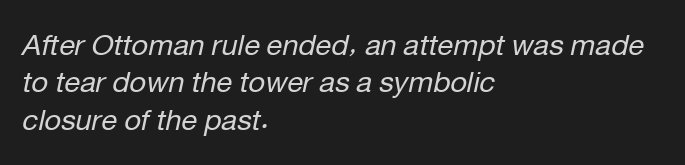
The image shows 29 px regular-weight type, italic (leaning right); set left-aligned, normal line spacing (1.29x), normal letter spacing, not underlined; low stroke contrast and a medium x-height.
